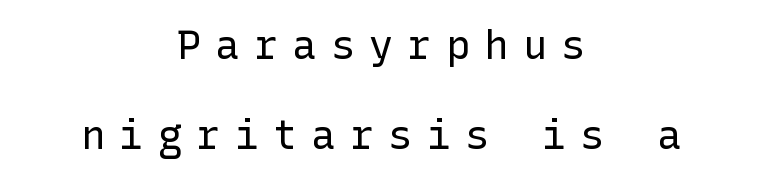
One glance says open: line gaps are wider than usual. The strokes are not fattened; the text isn't bold. The setting favours the middle, as headings and verse often do. Unmarked baselines from the first word to the last.
